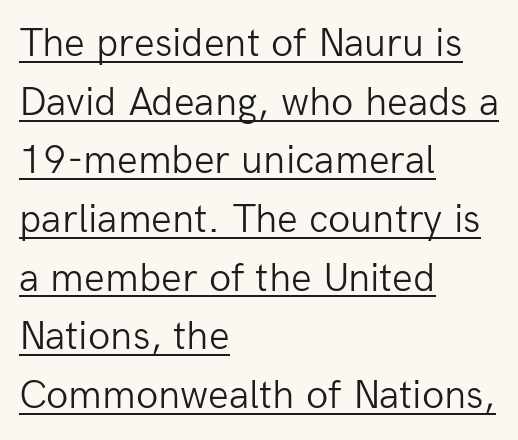
Q: Is the text bold? A: No.
Q: Is the text italic (slanted)? A: No, it is upright.
Q: Is the typeface a serif or a sans-serif typeface? A: Sans-serif.
Q: Is the text underlined? A: Yes.
Q: How is the paragraph aligned? A: Left-aligned.
Q: Is the spacing between letters normal or unusually wide? A: Normal.
Q: Is the spacing between lines tight, normal or loose? A: Normal.
Q: Width (condensed, normal, or wide)? A: Normal.
Q: Stroke contrast? A: Low.
Q: x-height? A: Medium.
Q: Monospaced? A: No.
